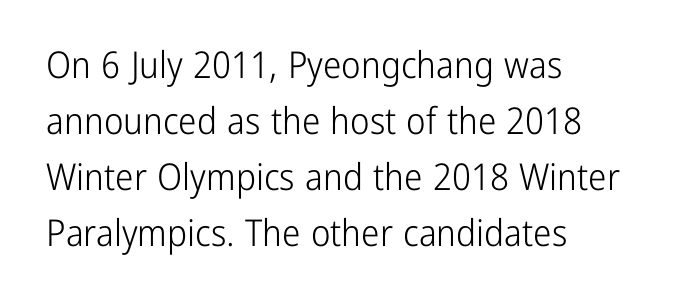
These lines keep a tight, regular rhythm from letter to letter. Each new line begins a customary step beneath the previous one. Varying glyph widths throughout — classic text-font behaviour. Every character sits straight up, as roman type does. Is this a sans? Yes — the strokes have no serifs.
